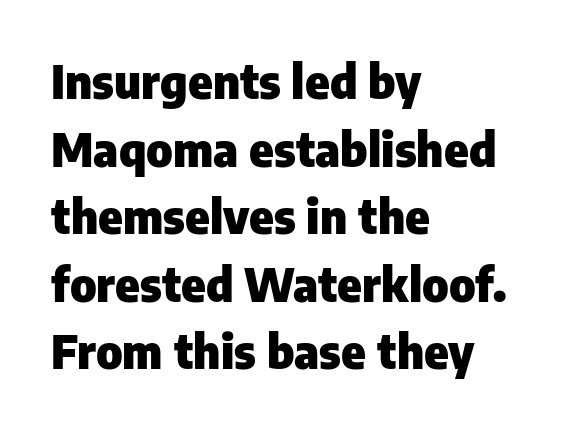
The image shows 46 px heavy sans-serif type, upright; set left-aligned, normal line spacing (1.47x), normal letter spacing, not underlined; low stroke contrast and a medium x-height.
